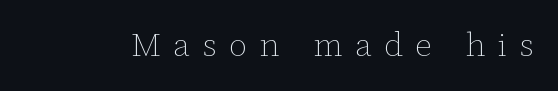
The typeface has the unassuming heft of standard copy or less. Here the designer chose a conventional face with non-uniform glyph widths. The letters stand straight up with perfectly vertical stems. The area under the type is left untouched. Letter spacing: wide.
